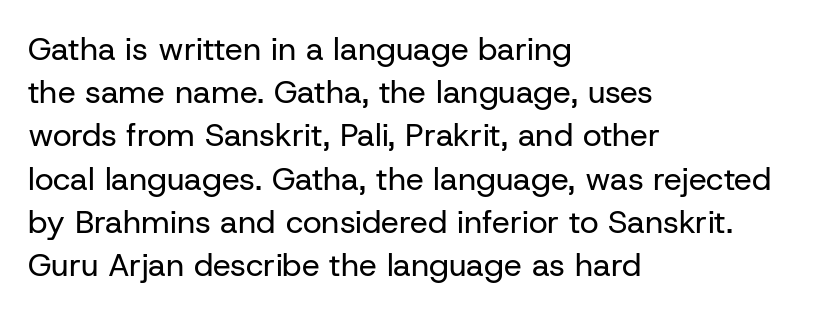
Bold? No — there's no thickening of the strokes. A normal amount of white space separates one row of letters from the next. Examine the stroke ends and you'll find no serifs. Descenders are the only things crossing below the line. Is this a fixed-width face? No — the glyphs have proportional, varying widths. You can tell it's not italic because the verticals are truly vertical.
